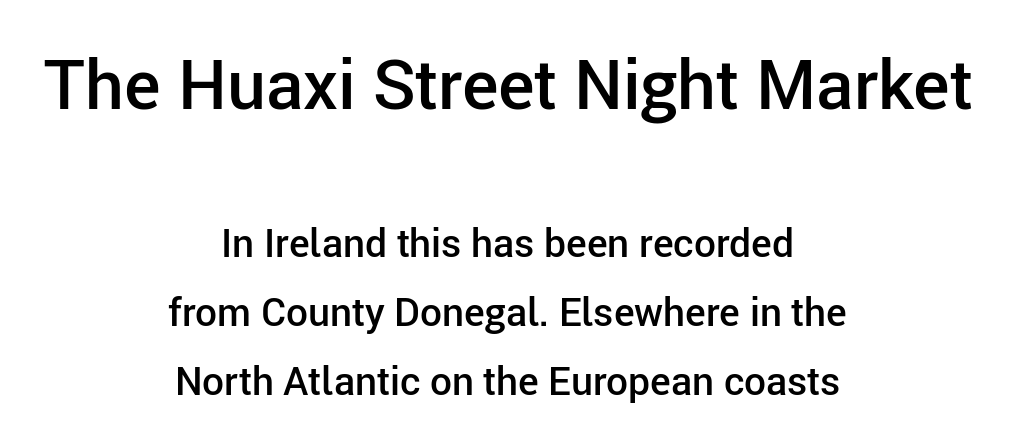
Q: Is the text bold? A: Semi-bold.
Q: Is the text italic (slanted)? A: No, it is upright.
Q: Is the typeface a serif or a sans-serif typeface? A: Sans-serif.
Q: Is the text underlined? A: No.
Q: How is the paragraph aligned? A: Centered.
Q: Is the spacing between letters normal or unusually wide? A: Normal.
Q: Which block of text is set in a larger size, the first (top) or the second (bottom)? A: The first (top) one.
Q: Width (condensed, normal, or wide)? A: Normal.
Q: Stroke contrast? A: Low.
Q: x-height? A: Medium.
Q: Monospaced? A: No.
